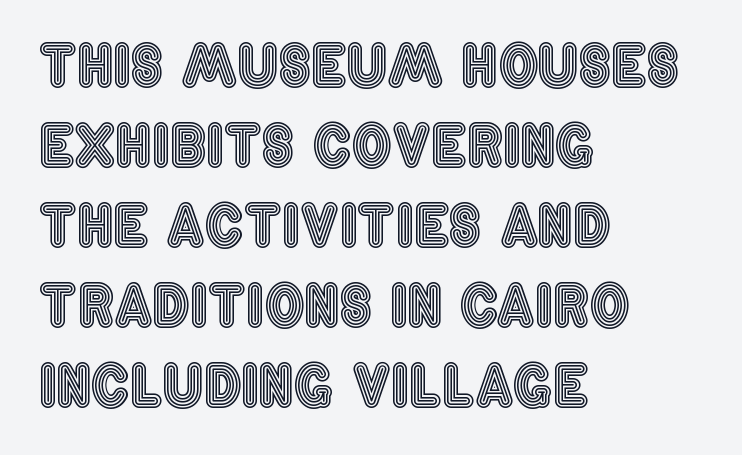
Q: Is the text italic (slanted)? A: No, it is upright.
Q: Is the text underlined? A: No.
Q: How is the paragraph aligned? A: Left-aligned.
Q: Is the spacing between letters normal or unusually wide? A: Normal.
Q: Is the spacing between lines tight, normal or loose? A: Normal.
Q: Width (condensed, normal, or wide)? A: Condensed.
Q: x-height? A: Large.
Q: Monospaced? A: No.
